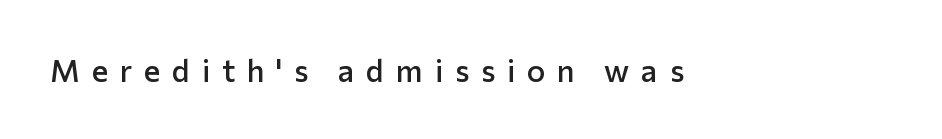
{"serif": "no", "italic": "no", "bold": "semi", "weight": "semibold", "width": "normal", "stroke_contrast": "low", "x_height": "medium", "monospaced": "no", "underline": "no", "letter_spacing": "wide", "letter_spacing_em": 0.38, "glyph_px": 31}
